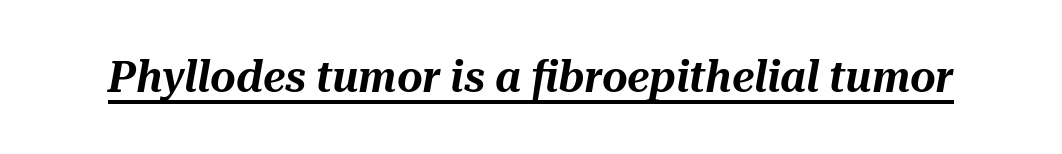
{"italic": "yes", "lean": "right", "slant_degrees": 10, "width": "normal", "stroke_contrast": "medium", "x_height": "medium", "monospaced": "no", "underline": "yes", "letter_spacing": "normal", "letter_spacing_em": 0.0, "glyph_px": 44}
